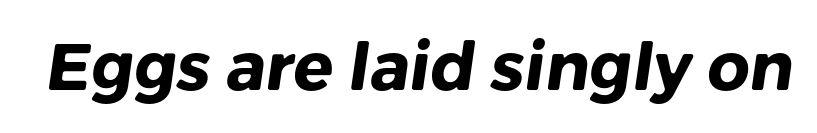
{"serif": "no", "bold": "yes", "weight": "heavy", "width": "normal", "stroke_contrast": "low", "x_height": "medium", "monospaced": "no", "underline": "no", "letter_spacing": "normal", "letter_spacing_em": 0.0, "glyph_px": 66}
